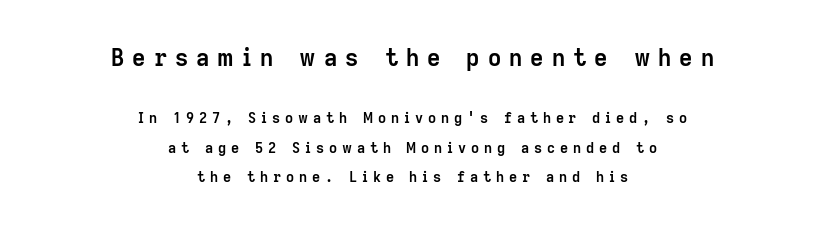
The image shows 23 px bold type, upright; set centered, loose line spacing (2.09x), unusually wide letter spacing (+0.35 em), not underlined; the first (top) block is 1.64x larger.
